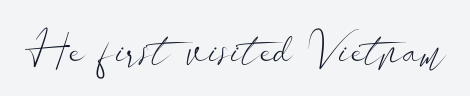
{"serif": "no", "bold": "no", "weight": "light", "width": "wide", "stroke_contrast": "low", "x_height": "small", "monospaced": "no", "underline": "no", "letter_spacing": "normal", "letter_spacing_em": 0.0, "glyph_px": 43}
